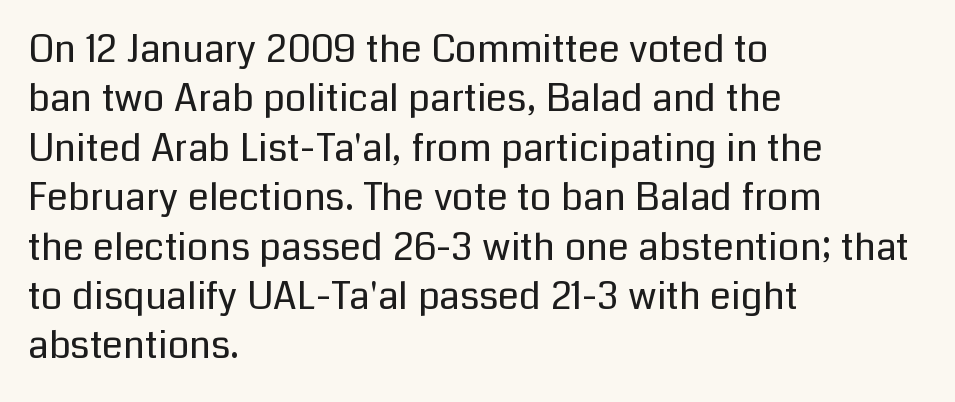
A typesetter would call this zero additional tracking. Does the lettering tilt? It doesn't — this is upright. Vertical spacing — default. Look at the bottom of the vertical strokes: they stop flat, with no serifs.
